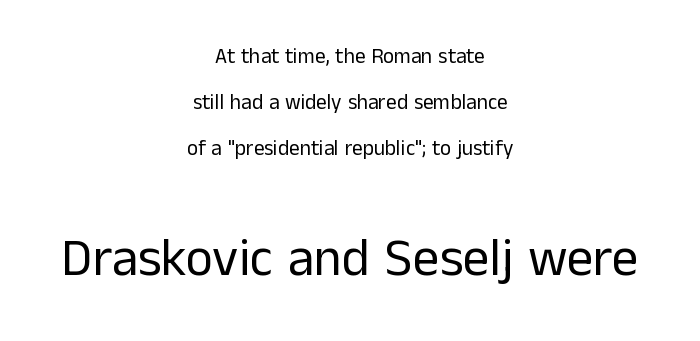
In terms of letterspacing, this is plain default setting. These lines are rendered in a variable-pitch font. These lines were composed using upright roman letters. Typeset on center — no edge is straight. Is the lower block the larger one? Yes — the lower block carries the bigger type.
